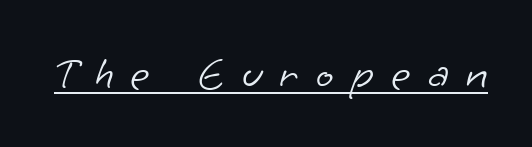
The image shows 46 px light sans-serif type; set unusually wide letter spacing (+0.38 em), underlined; low stroke contrast and a small x-height.
